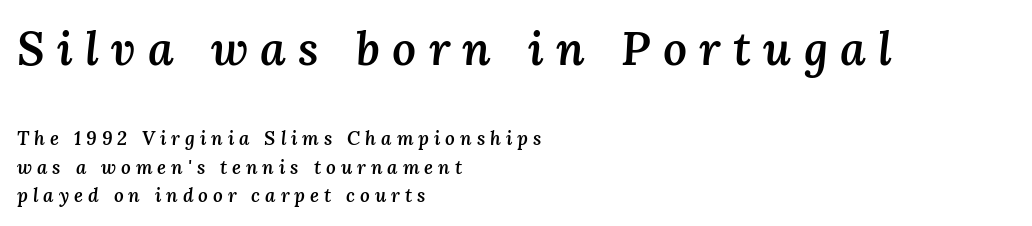
{"italic": "yes", "lean": "right", "slant_degrees": 3, "bold": "semi", "weight": "semibold", "width": "normal", "stroke_contrast": "medium", "x_height": "medium", "monospaced": "no", "underline": "no", "align": "left", "line_spacing": "normal", "line_spacing_ratio": 1.5, "letter_spacing": "wide", "letter_spacing_em": 0.26, "larger_block": "first", "size_ratio": 2.47, "glyph_px": 47}
